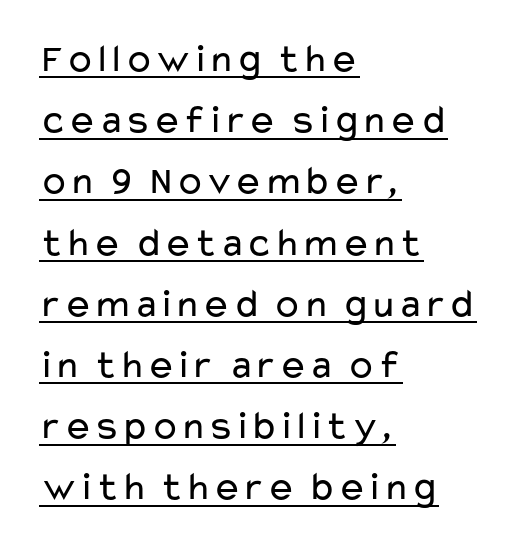
The image shows 40 px regular-weight, wide sans-serif type, upright; set left-aligned, normal line spacing (1.53x), normal letter spacing, underlined; low stroke contrast and a medium x-height.
